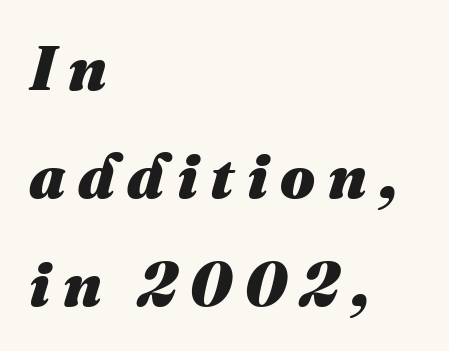
{"italic": "yes", "lean": "right", "slant_degrees": 16, "bold": "yes", "weight": "heavy", "width": "normal", "stroke_contrast": "medium", "x_height": "medium", "monospaced": "no", "underline": "no", "align": "left", "line_spacing_ratio": 1.74, "letter_spacing": "wide", "letter_spacing_em": 0.2, "glyph_px": 62}
